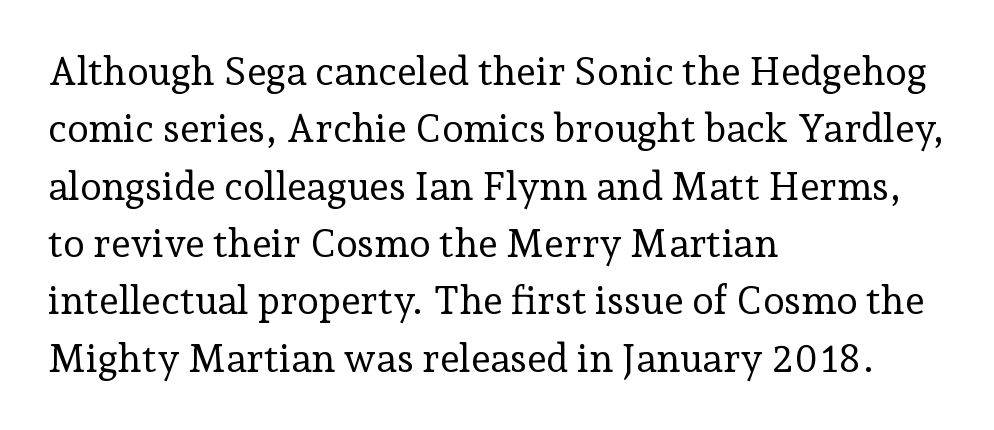
To sum up the face: it has serifs. The type is set solid horizontally, with unmodified tracking. This sample has the flowing, uneven cadence of proportional lettering. Casual observation: everything's shoved over to the left.
